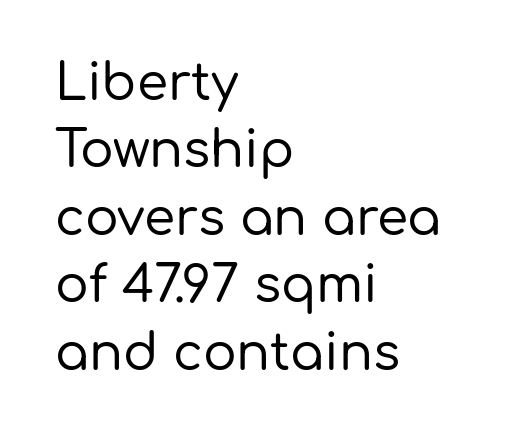
The image shows 50 px sans-serif type, upright; set left-aligned, normal line spacing (1.35x), normal letter spacing, not underlined; low stroke contrast and a medium x-height.
